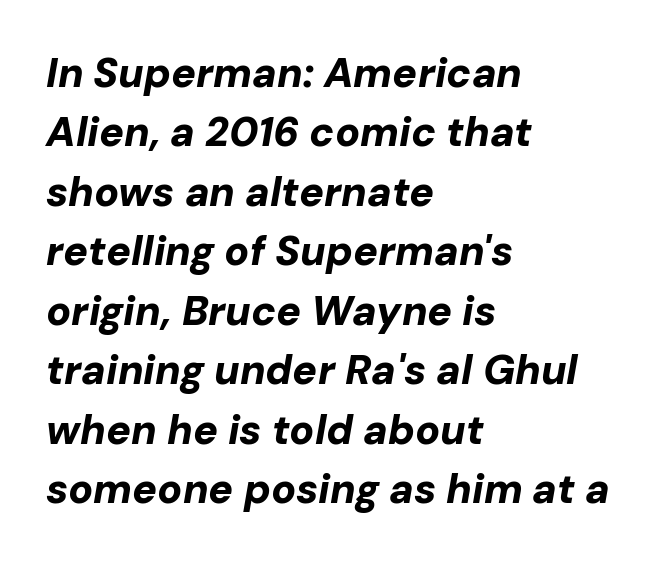
Q: Is the text bold? A: Yes.
Q: Is the text italic (slanted)? A: Yes, it leans right by about 10 degrees.
Q: Is the text underlined? A: No.
Q: How is the paragraph aligned? A: Left-aligned.
Q: Is the spacing between letters normal or unusually wide? A: Normal.
Q: Is the spacing between lines tight, normal or loose? A: Normal.
Q: Width (condensed, normal, or wide)? A: Normal.
Q: Stroke contrast? A: Low.
Q: x-height? A: Medium.
Q: Monospaced? A: No.
